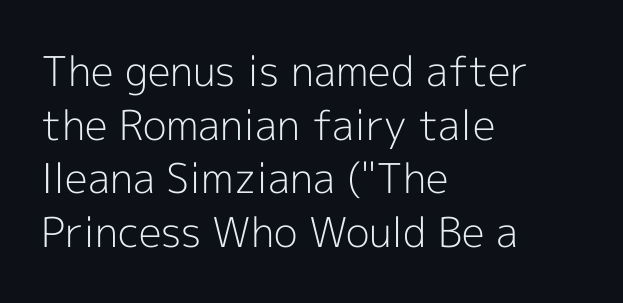
Q: Is the text bold? A: No.
Q: Is the text italic (slanted)? A: No, it is upright.
Q: Is the typeface a serif or a sans-serif typeface? A: Sans-serif.
Q: Is the text underlined? A: No.
Q: How is the paragraph aligned? A: Left-aligned.
Q: Is the spacing between letters normal or unusually wide? A: Normal.
Q: Is the spacing between lines tight, normal or loose? A: Normal.
Q: Width (condensed, normal, or wide)? A: Normal.
Q: x-height? A: Medium.
Q: Monospaced? A: No.
